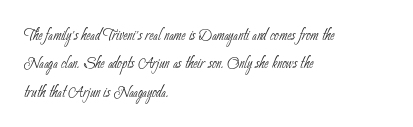
Q: Is the text bold? A: No.
Q: Is the text underlined? A: No.
Q: How is the paragraph aligned? A: Left-aligned.
Q: Is the spacing between letters normal or unusually wide? A: Normal.
Q: Is the spacing between lines tight, normal or loose? A: Normal.
